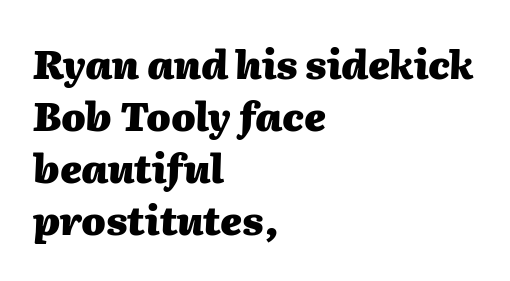
The image shows 39 px heavy type, italic (leaning right); set left-aligned, normal line spacing (1.33x), normal letter spacing, not underlined; medium stroke contrast and a medium x-height.
